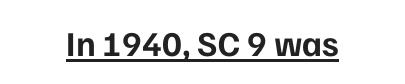
{"serif": "no", "italic": "no", "bold": "yes", "weight": "bold", "width": "normal", "stroke_contrast": "low", "x_height": "medium", "monospaced": "no", "underline": "yes", "align": "center", "letter_spacing": "normal", "letter_spacing_em": 0.0, "glyph_px": 35}
